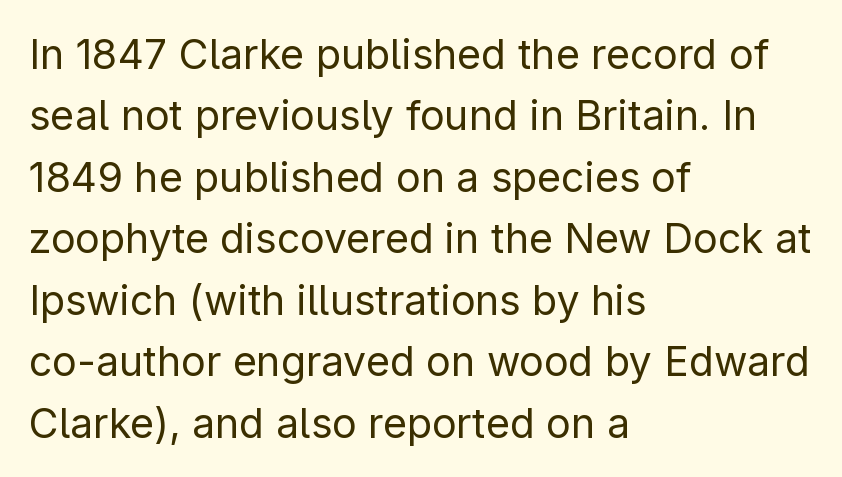
The image shows 41 px regular-weight sans-serif type, upright; set left-aligned, normal line spacing (1.5x), normal letter spacing, not underlined; low stroke contrast and a medium x-height.
